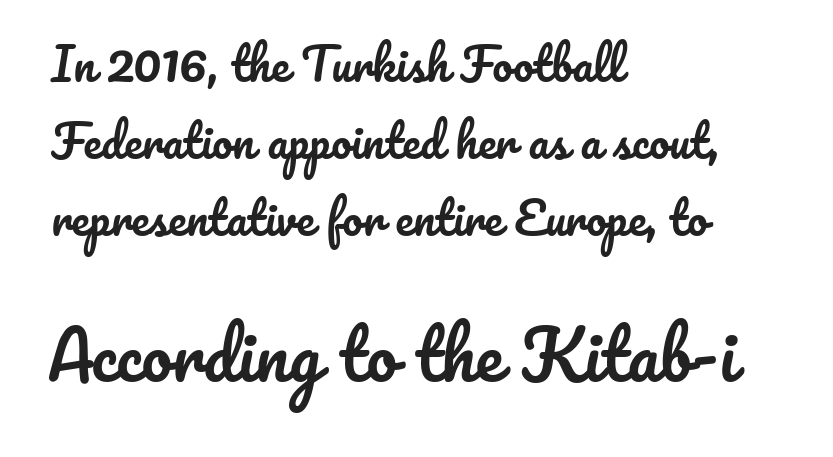
Short note: letters normally spaced. Caption: upper text group reduced, lower text group enlarged. Descenders are the only things crossing below the line. Which margin do the lines hug? The left one — the right edge is uneven. The rendering uses natural spacing where letterforms have individual widths.
